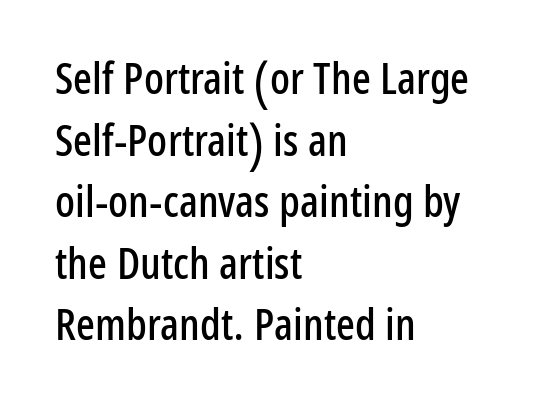
{"serif": "no", "italic": "no", "width": "condensed", "stroke_contrast": "low", "x_height": "medium", "monospaced": "no", "underline": "no", "align": "left", "line_spacing": "normal", "line_spacing_ratio": 1.4, "letter_spacing": "normal", "letter_spacing_em": 0.0, "glyph_px": 44}
